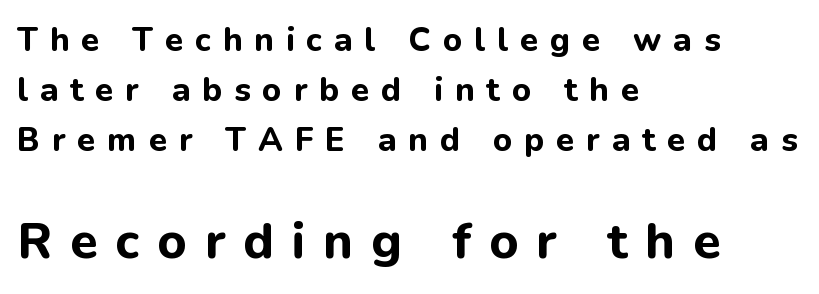
The image shows 50 px bold sans-serif type, upright; set left-aligned, normal line spacing (1.52x), unusually wide letter spacing (+0.36 em), not underlined; the second (bottom) block is 1.52x larger; low stroke contrast and a medium x-height.
